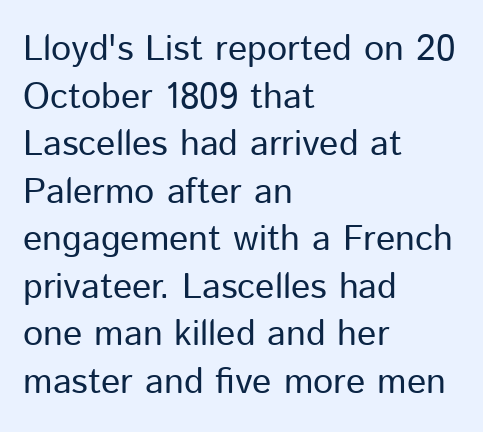
{"serif": "no", "italic": "no", "bold": "no", "weight": "regular", "width": "normal", "stroke_contrast": "low", "x_height": "medium", "monospaced": "no", "underline": "no", "align": "left", "line_spacing": "normal", "line_spacing_ratio": 1.32, "letter_spacing": "normal", "letter_spacing_em": 0.0, "glyph_px": 36}
